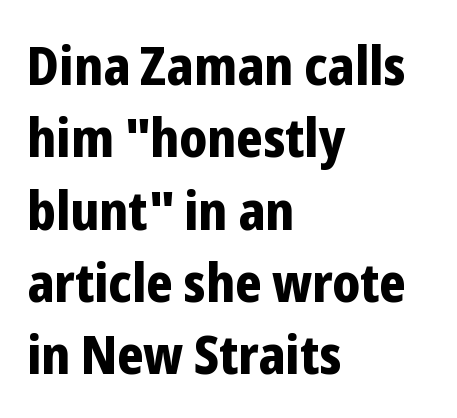
What stands out about the letter spacing? Nothing — it is the standard amount. What's the leading like? Ordinary, nothing unusual. The space beneath each line is pristine and unruled. Tall strokes in this sample are plumb rather than angled.
